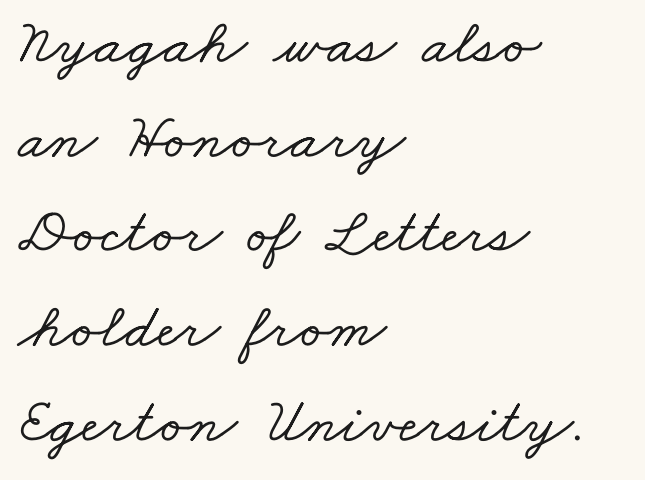
{"serif": "yes", "width": "wide", "stroke_contrast": "low", "x_height": "small", "monospaced": "no", "underline": "no", "align": "left", "line_spacing": "normal", "line_spacing_ratio": 1.48, "letter_spacing": "normal", "letter_spacing_em": 0.0, "glyph_px": 64}
